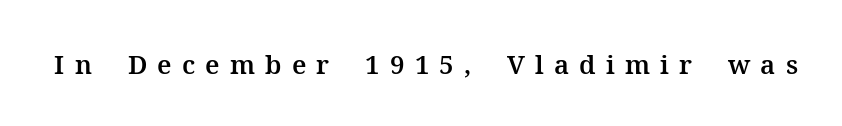
If you drew a line through each stem, it would be perfectly vertical. In terms of letterspacing, this is a distinctly airy, spread setting. Honestly, there is no underline to notice here at all.
